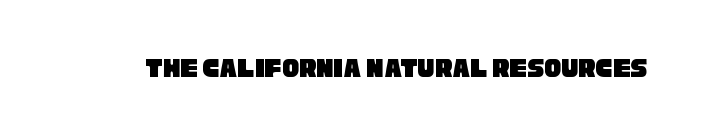
Descenders are the only things crossing below the line. To sum up the face: it is a sans, with no serifs. The gaps between neighbouring characters are ordinary and unremarkable. Each letter keeps its own natural width here, so spacing adapts to shape.
